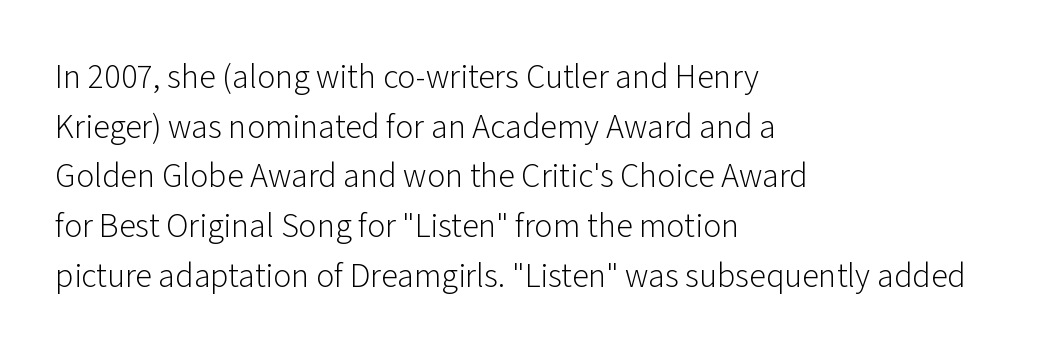
Posture: upright roman. The passage is arranged the way most books set body copy — flush left. A typesetter would label this face a sans. Do the characters align in a grid? No, the font is proportional. The passage shown stacks its lines at a standard gap.
